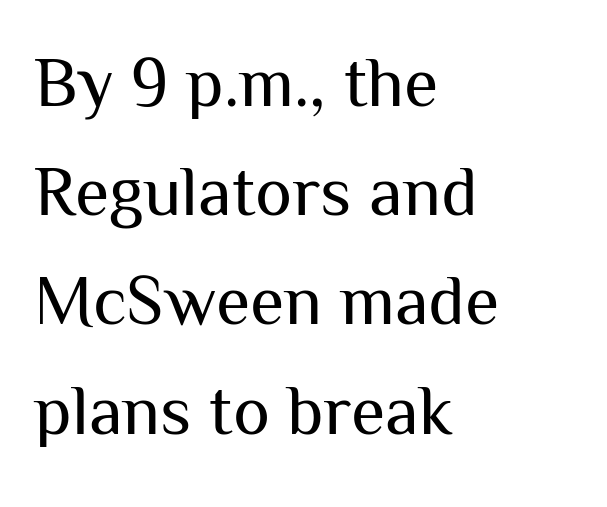
The tracking reads as untouched default to a designer's eye. A typesetter would call this proportional, since set widths differ per character. Tall strokes in this sample are plumb rather than angled. The type family on display is of the sans-serif kind. The font is comparable to plain body text, perhaps lighter. Line starts are locked; line ends wander.
